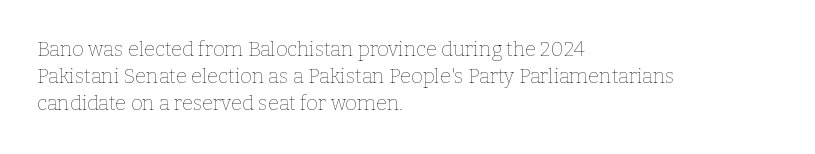
Q: Is the text bold? A: No.
Q: Is the text italic (slanted)? A: No, it is upright.
Q: Is the text underlined? A: No.
Q: How is the paragraph aligned? A: Left-aligned.
Q: Is the spacing between letters normal or unusually wide? A: Normal.
Q: Is the spacing between lines tight, normal or loose? A: Normal.
